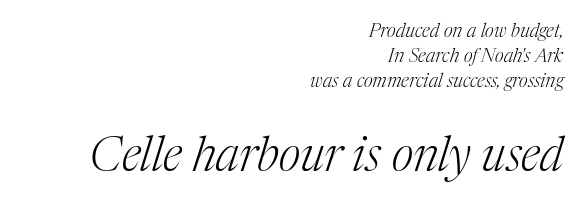
Words appear dense and cohesive because spacing is normal. Check under the words: just untouched page. Evenly set lines give the paragraph a standard silhouette. Would a proofreader flag this as italicized? Yes. The compositor pushed each line to the right boundary.
